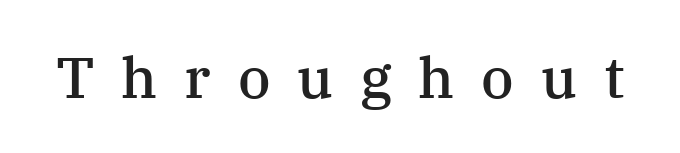
Q: Is the text bold? A: Semi-bold.
Q: Is the text italic (slanted)? A: No, it is upright.
Q: Is the typeface a serif or a sans-serif typeface? A: Serif.
Q: Is the text underlined? A: No.
Q: Is the spacing between letters normal or unusually wide? A: Unusually wide.
Q: Width (condensed, normal, or wide)? A: Normal.
Q: Stroke contrast? A: Medium.
Q: x-height? A: Medium.
Q: Monospaced? A: No.
